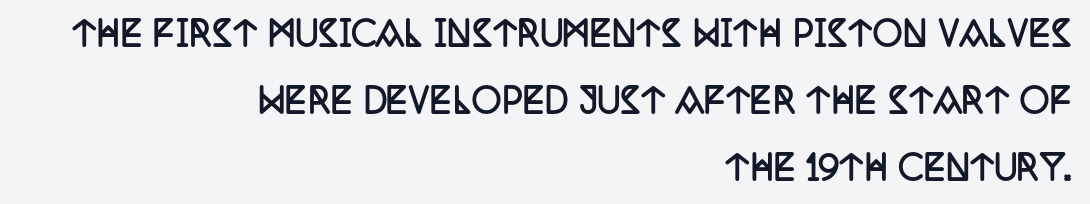
{"serif": "yes", "italic": "no", "bold": "yes", "weight": "semibold", "width": "condensed", "stroke_contrast": "low", "x_height": "large", "monospaced": "no", "underline": "no", "align": "right", "line_spacing": "loose", "line_spacing_ratio": 2.03, "letter_spacing": "normal", "letter_spacing_em": 0.0, "glyph_px": 33}
